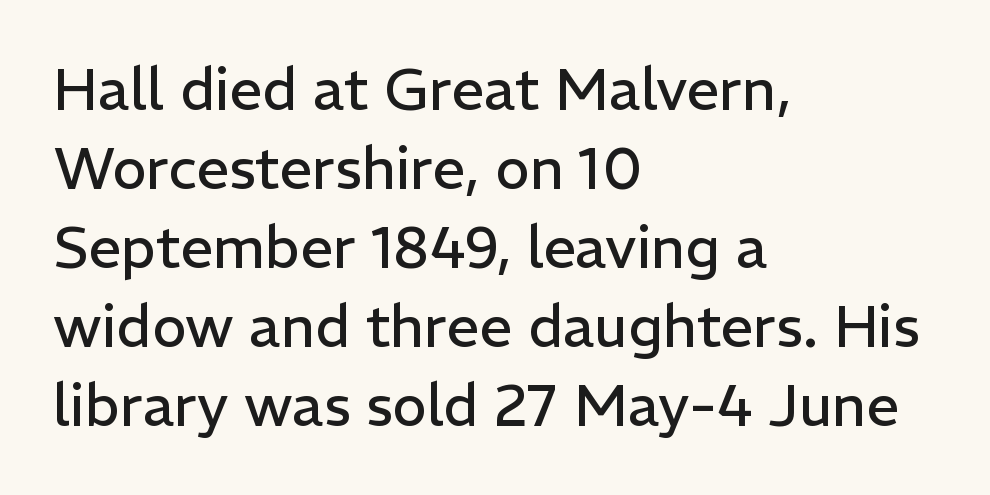
{"serif": "no", "italic": "no", "bold": "no", "weight": "regular", "width": "normal", "stroke_contrast": "low", "x_height": "medium", "monospaced": "no", "underline": "no", "align": "left", "line_spacing": "normal", "line_spacing_ratio": 1.36, "letter_spacing": "normal", "letter_spacing_em": 0.0, "glyph_px": 58}
